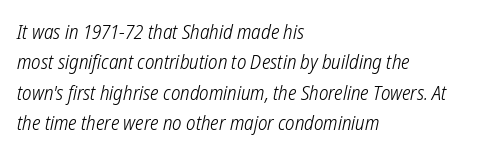
The image shows 20 px text type; set left-aligned, normal line spacing (1.52x), normal letter spacing, not underlined.
